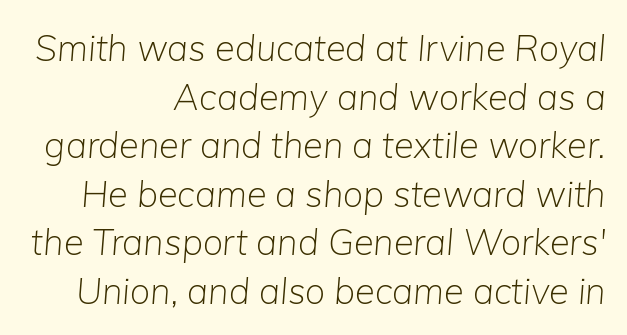
Q: Is the text bold? A: No.
Q: Is the text italic (slanted)? A: Yes, it leans right by about 5 degrees.
Q: Is the text underlined? A: No.
Q: How is the paragraph aligned? A: Right-aligned.
Q: Is the spacing between letters normal or unusually wide? A: Normal.
Q: Is the spacing between lines tight, normal or loose? A: Normal.
Q: Width (condensed, normal, or wide)? A: Normal.
Q: Stroke contrast? A: Low.
Q: x-height? A: Medium.
Q: Monospaced? A: No.
